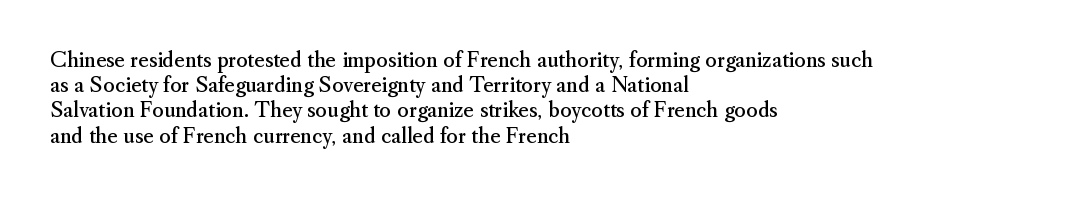
How would I describe the line gaps? Plain and ordinary. Stem width sits at or under what a default text font uses. Posture: straight, roman, zero tilt. Underlining? Definitely not there. How are the letters spaced? Ordinarily, with no added tracking. Alignment: flush left.
